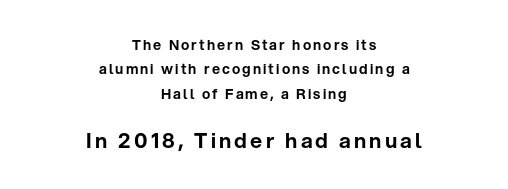
Type without underlining. Does the copy run flush right? No — it is centered line by line. The emphasis by scale lands on block number two, below. A roman cut, with each character standing at attention.
